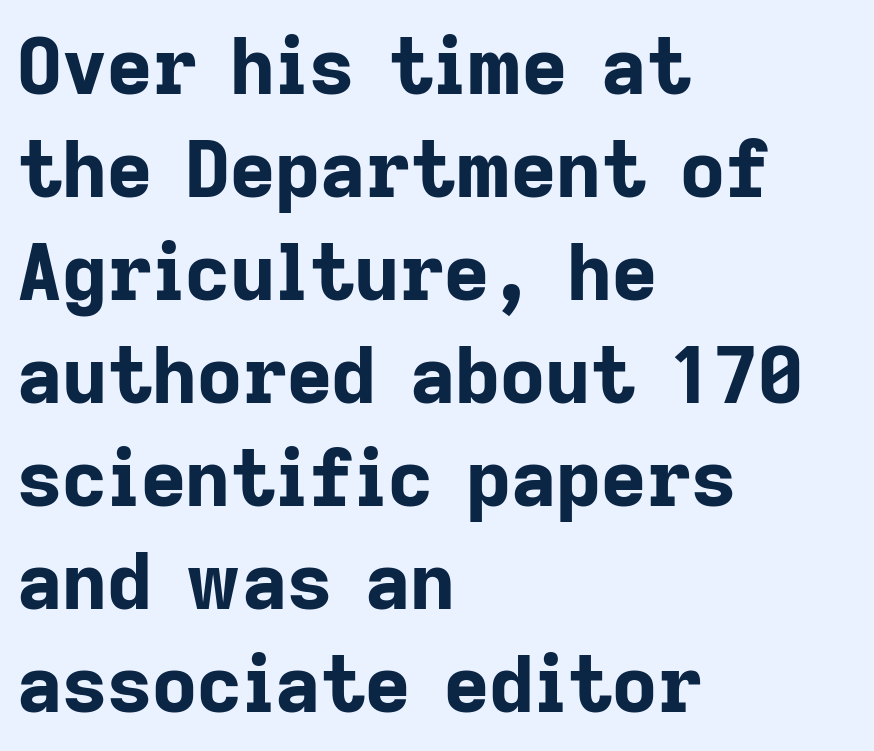
Does the lettering tilt? It doesn't — this is upright. This rendering leaves character spacing at its baseline value. Font category for this specimen: sans-serif. Visually the block forms a straight wall on the left and a jagged coastline on the right.
